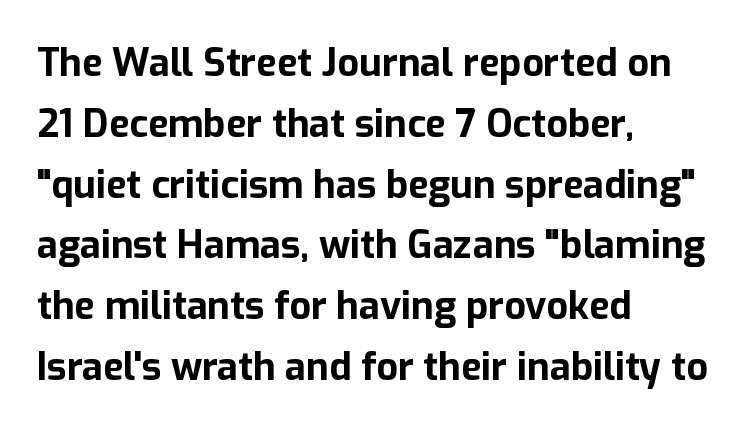
Q: Is the text bold? A: Yes.
Q: Is the text italic (slanted)? A: No, it is upright.
Q: Is the typeface a serif or a sans-serif typeface? A: Sans-serif.
Q: Is the text underlined? A: No.
Q: How is the paragraph aligned? A: Left-aligned.
Q: Is the spacing between letters normal or unusually wide? A: Normal.
Q: Is the spacing between lines tight, normal or loose? A: Normal.
Q: Width (condensed, normal, or wide)? A: Normal.
Q: Stroke contrast? A: Low.
Q: x-height? A: Medium.
Q: Monospaced? A: No.
